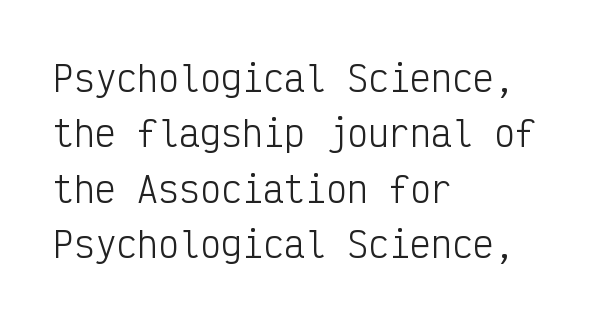
{"serif": "no", "italic": "no", "bold": "no", "weight": "light", "width": "condensed", "stroke_contrast": "low", "x_height": "medium", "monospaced": "yes", "underline": "no", "align": "left", "line_spacing": "normal", "line_spacing_ratio": 1.58, "letter_spacing": "normal", "letter_spacing_em": 0.0, "glyph_px": 35}
